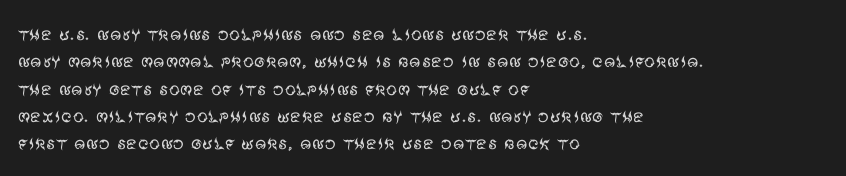
Rendered with straight, roman letterforms. Weight: not bold — regular or lighter. Words appear dense and cohesive because spacing is normal. Horizontal alignment here is leftward, the default for most running prose. A clean baseline with only descenders dipping below it.
